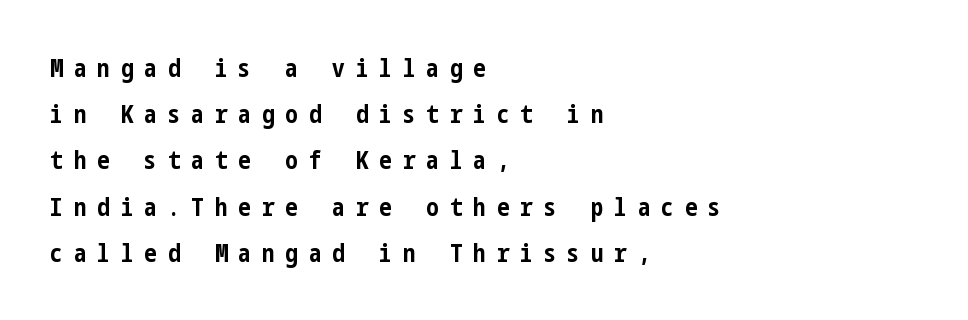
The image shows 25 px bold type, upright; set left-aligned, line spacing 1.85x, unusually wide letter spacing (+0.44 em), not underlined.
